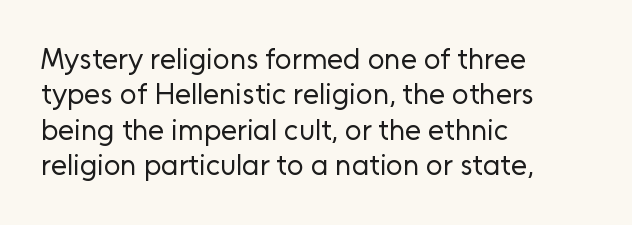
Nope, not italic — everything's standing straight. The letterforms sit shoulder to shoulder at normal distance. No extra ink here — the face is not bold. Check under the words: just untouched page. The text block is weighted toward the left margin, trailing off unevenly rightward. You could not count columns in this text — the font is proportionally spaced.
